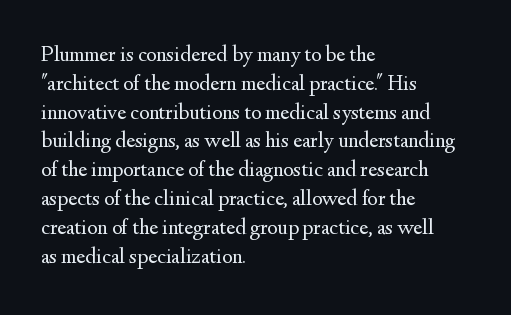
Q: Is the text bold? A: No.
Q: Is the text italic (slanted)? A: No, it is upright.
Q: Is the text underlined? A: No.
Q: How is the paragraph aligned? A: Left-aligned.
Q: Is the spacing between letters normal or unusually wide? A: Normal.
Q: Is the spacing between lines tight, normal or loose? A: Normal.
